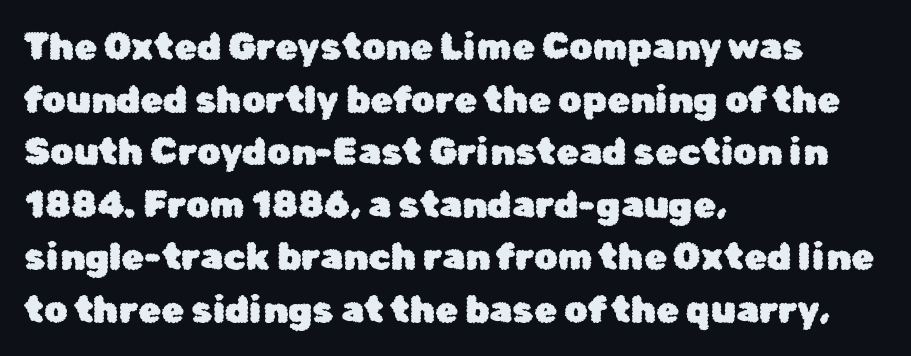
{"serif": "no", "italic": "no", "width": "normal", "stroke_contrast": "low", "x_height": "medium", "monospaced": "no", "underline": "no", "align": "left", "line_spacing": "normal", "line_spacing_ratio": 1.42, "letter_spacing": "normal", "letter_spacing_em": 0.0, "glyph_px": 37}
